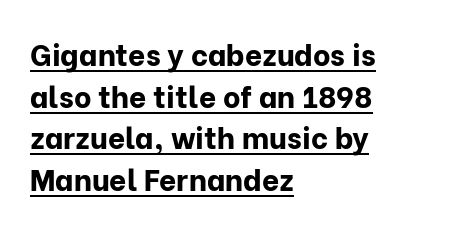
The image shows 30 px bold sans-serif type, upright; set left-aligned, normal line spacing (1.39x), normal letter spacing, underlined; low stroke contrast and a medium x-height.
